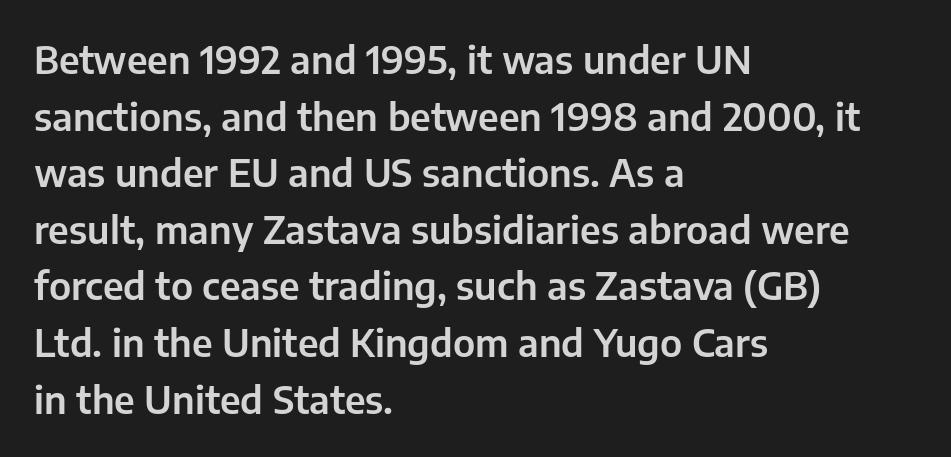
Q: Is the text italic (slanted)? A: No, it is upright.
Q: Is the typeface a serif or a sans-serif typeface? A: Sans-serif.
Q: Is the text underlined? A: No.
Q: How is the paragraph aligned? A: Left-aligned.
Q: Is the spacing between letters normal or unusually wide? A: Normal.
Q: Is the spacing between lines tight, normal or loose? A: Normal.
Q: Width (condensed, normal, or wide)? A: Normal.
Q: Stroke contrast? A: Low.
Q: x-height? A: Medium.
Q: Monospaced? A: No.
